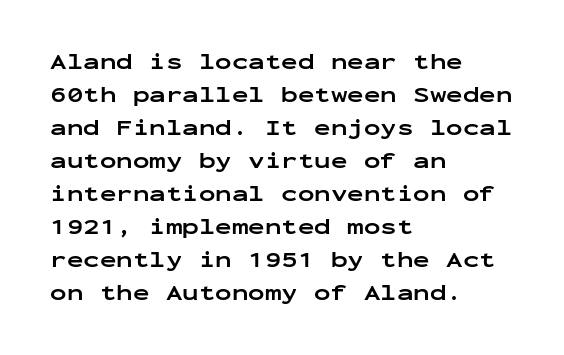
Q: Is the text bold? A: Yes.
Q: Is the text italic (slanted)? A: No, it is upright.
Q: Is the text underlined? A: No.
Q: How is the paragraph aligned? A: Left-aligned.
Q: Is the spacing between letters normal or unusually wide? A: Normal.
Q: Is the spacing between lines tight, normal or loose? A: Normal.
